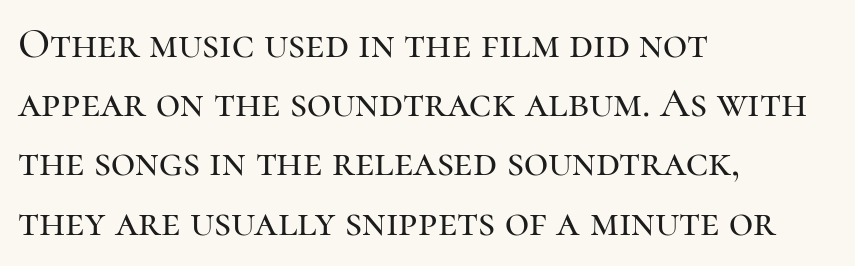
The image shows 42 px serif type, upright; set left-aligned, normal line spacing (1.41x), normal letter spacing, not underlined; high stroke contrast and a medium x-height.
